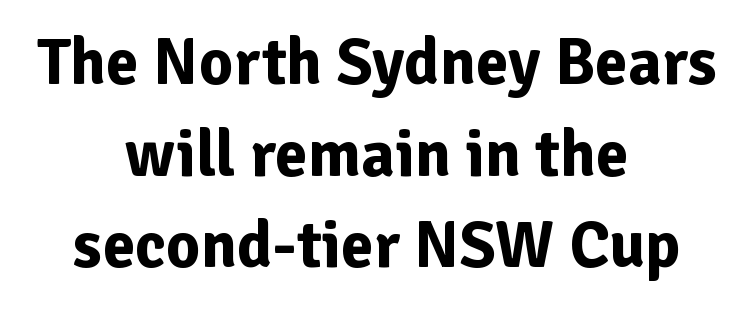
Q: Is the text bold? A: Yes.
Q: Is the text italic (slanted)? A: No, it is upright.
Q: Is the typeface a serif or a sans-serif typeface? A: Sans-serif.
Q: Is the text underlined? A: No.
Q: How is the paragraph aligned? A: Centered.
Q: Is the spacing between letters normal or unusually wide? A: Normal.
Q: Is the spacing between lines tight, normal or loose? A: Normal.
Q: Width (condensed, normal, or wide)? A: Normal.
Q: Stroke contrast? A: Low.
Q: x-height? A: Medium.
Q: Monospaced? A: No.
